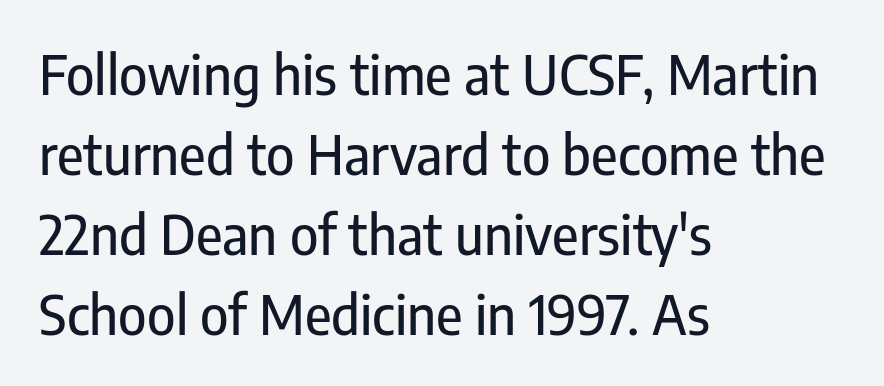
The image shows 54 px condensed sans-serif type, upright; set left-aligned, normal line spacing (1.48x), normal letter spacing, not underlined; low stroke contrast and a medium x-height.
